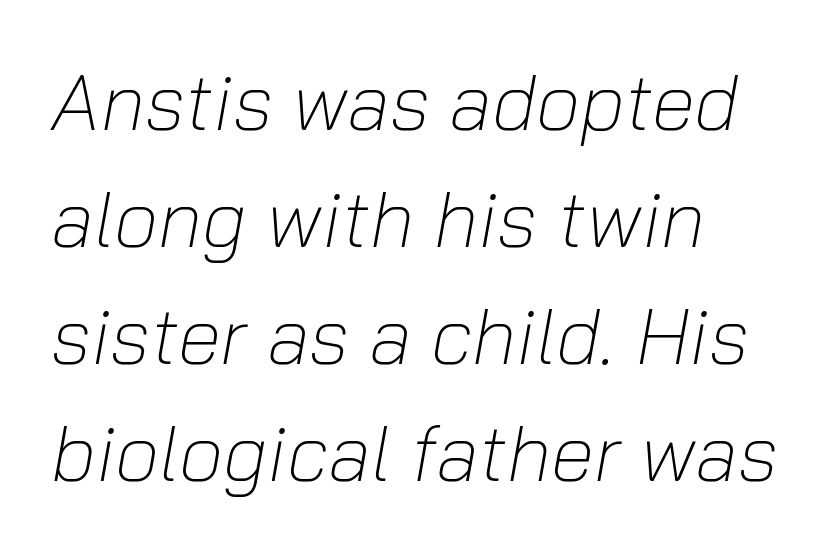
Here the glyphs are tracked normally, forming tight word shapes. The face used here has a pronounced slope to its letters. The specimen omits any rule beneath the text block's lines. The setting favours the left margin, as ordinary paragraphs usually do. The rows are spaced the way most documents space them. Proportional: the letters do not fall into vertical columns.
